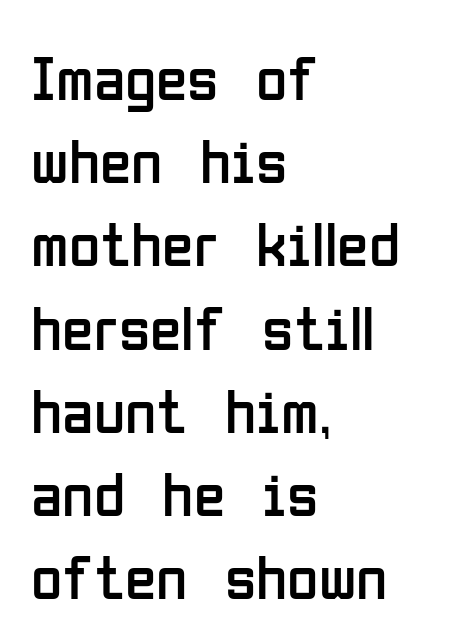
{"serif": "no", "italic": "no", "bold": "no", "weight": "regular", "width": "condensed", "stroke_contrast": "low", "x_height": "medium", "monospaced": "no", "underline": "no", "align": "left", "line_spacing": "normal", "line_spacing_ratio": 1.3, "letter_spacing": "normal", "letter_spacing_em": 0.0, "glyph_px": 64}
